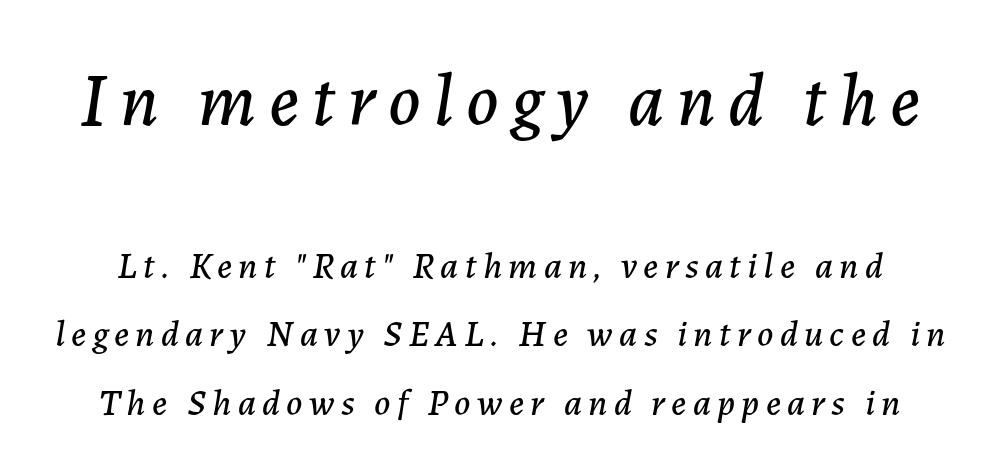
Q: Is the text italic (slanted)? A: Yes, it leans right by about 7 degrees.
Q: Is the text underlined? A: No.
Q: Which block of text is set in a larger size, the first (top) or the second (bottom)? A: The first (top) one.
Q: Width (condensed, normal, or wide)? A: Normal.
Q: Stroke contrast? A: Low.
Q: x-height? A: Medium.
Q: Monospaced? A: No.
